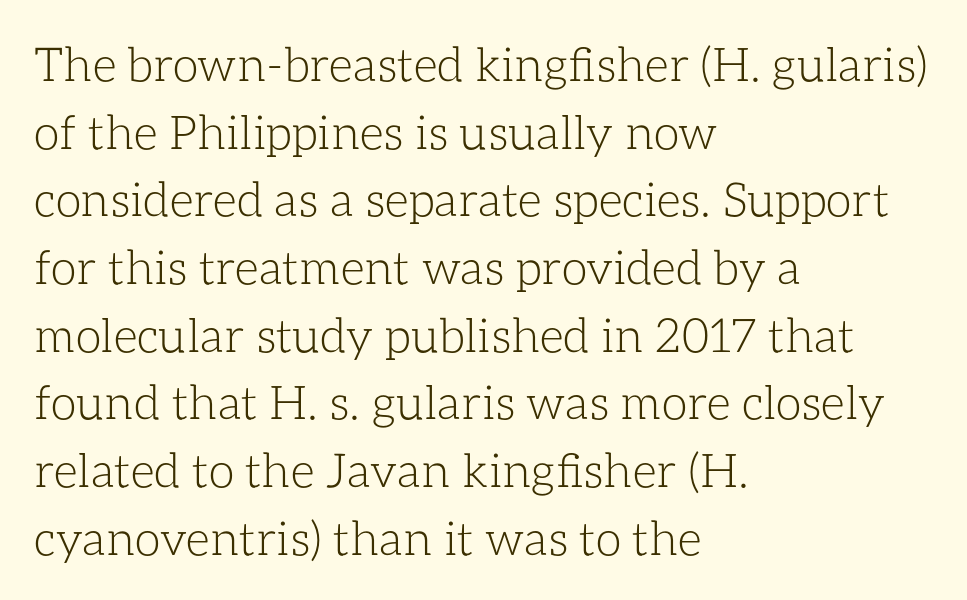
The image shows 47 px light type, upright; set left-aligned, normal line spacing (1.44x), normal letter spacing, not underlined; low stroke contrast and a medium x-height.
